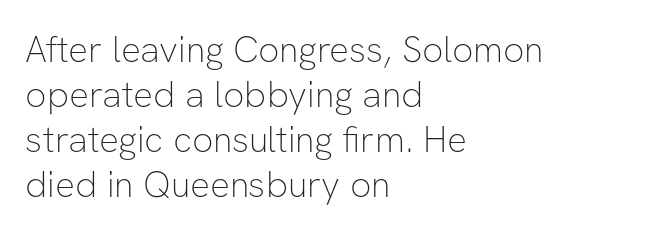
{"serif": "no", "italic": "no", "bold": "no", "weight": "thin", "width": "normal", "stroke_contrast": "low", "x_height": "medium", "monospaced": "no", "underline": "no", "align": "left", "line_spacing_ratio": 1.22, "letter_spacing": "normal", "letter_spacing_em": 0.0, "glyph_px": 37}
